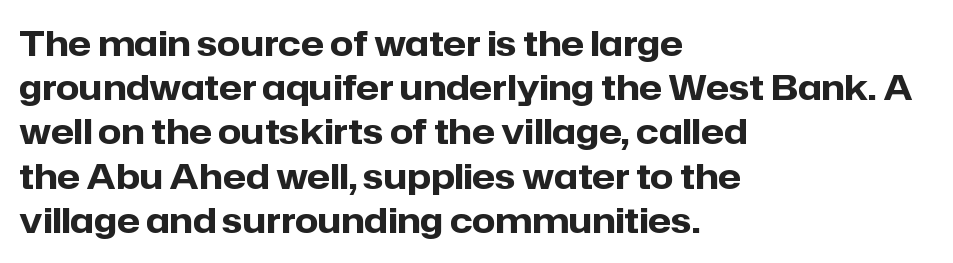
The image shows 34 px heavy sans-serif type, upright; set left-aligned, normal line spacing (1.3x), normal letter spacing, not underlined; low stroke contrast and a medium x-height.
